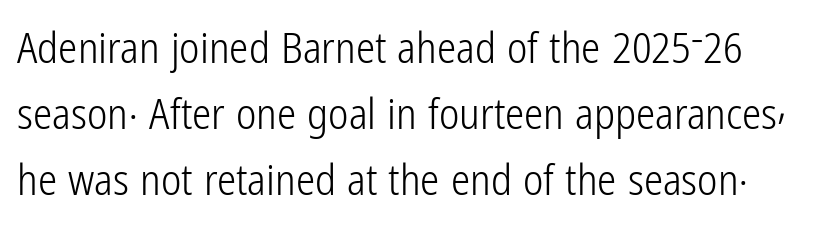
Q: Is the text bold? A: No.
Q: Is the text italic (slanted)? A: No, it is upright.
Q: Is the typeface a serif or a sans-serif typeface? A: Sans-serif.
Q: Is the text underlined? A: No.
Q: Is the spacing between letters normal or unusually wide? A: Normal.
Q: Is the spacing between lines tight, normal or loose? A: Normal.
Q: Width (condensed, normal, or wide)? A: Condensed.
Q: Stroke contrast? A: Low.
Q: x-height? A: Medium.
Q: Monospaced? A: No.
